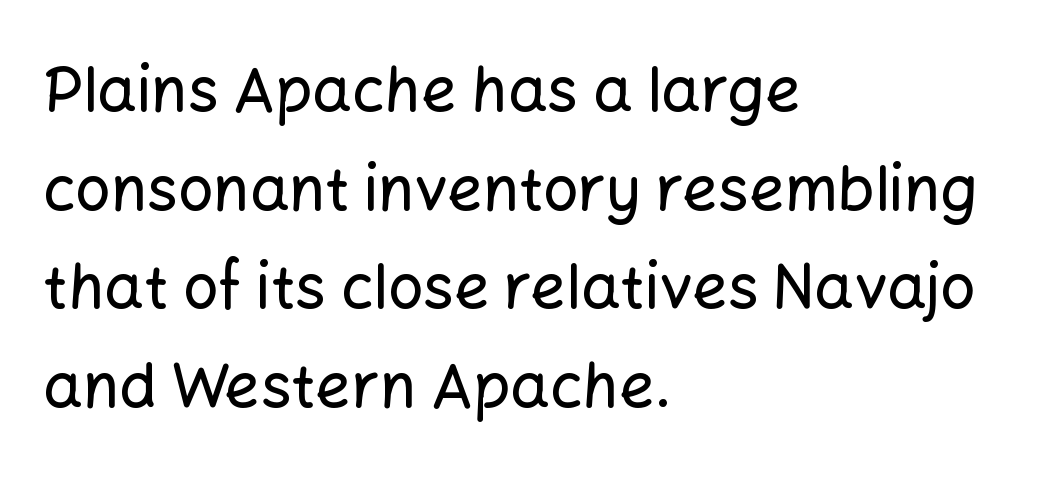
The image shows 62 px sans-serif type, upright; set left-aligned, normal line spacing (1.59x), normal letter spacing, not underlined; low stroke contrast and a medium x-height.
